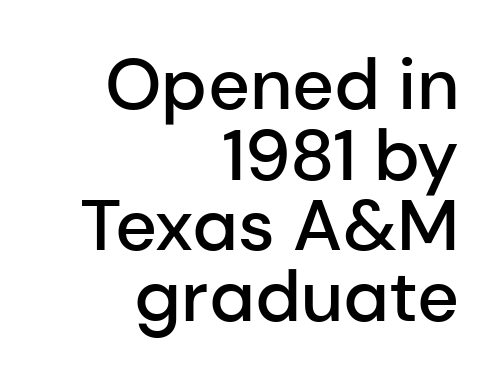
{"serif": "no", "italic": "no", "bold": "semi", "weight": "semibold", "width": "normal", "stroke_contrast": "low", "x_height": "medium", "monospaced": "no", "underline": "no", "align": "right", "line_spacing": "tight", "line_spacing_ratio": 0.98, "letter_spacing": "normal", "letter_spacing_em": 0.0, "glyph_px": 72}
